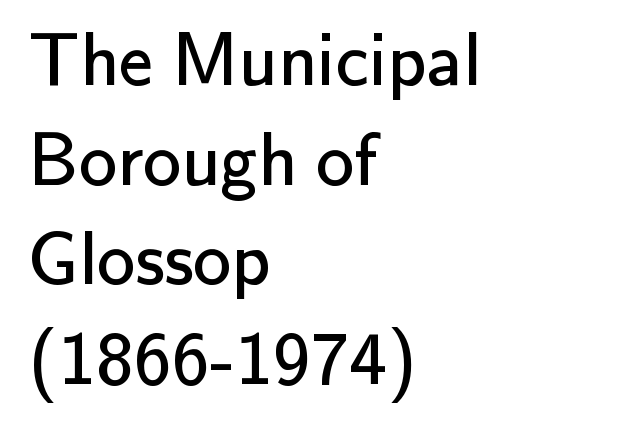
Left-aligned paragraph, ragged on the right. What's the leading like? Ordinary, nothing unusual. Think of a printed novel: that variable character pitch is what you see here. The specimen reads as upright at a glance. The typesetting does not lean heavy: it is not bold.
